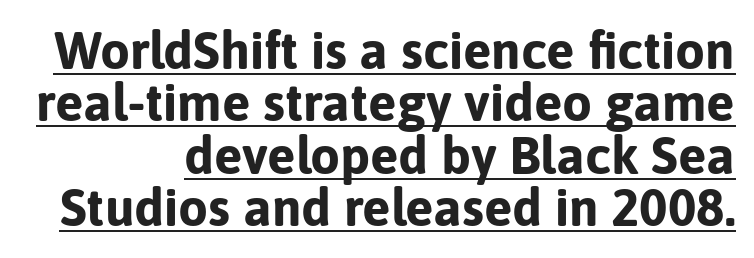
Caption: bold face, heavy strokes. Teacher's note: observe the even right margin — that is flush-right alignment. This rendering features underlined lettering. Is this a sans? Yes — the strokes have no serifs. The letters stand upright; this is a roman face.
